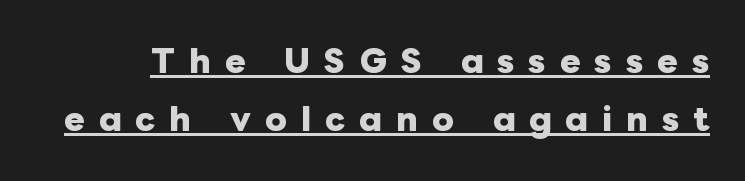
The image shows 31 px heavy type, upright; set line spacing 1.87x, unusually wide letter spacing (+0.45 em), underlined; low stroke contrast and a medium x-height.
